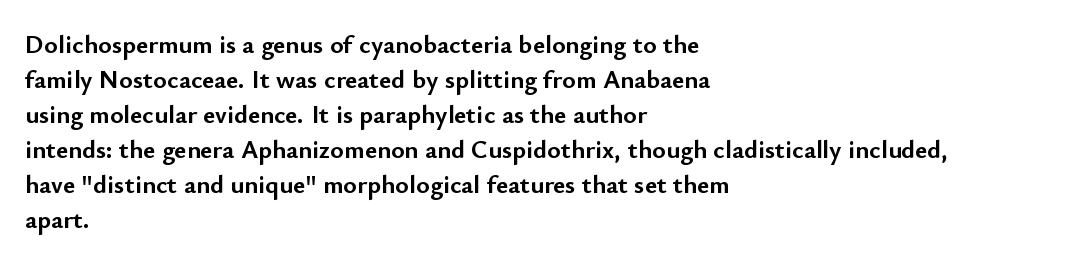
Spacing between characters is what you'd get straight out of the box. If you drew a line through each stem, it would be perfectly vertical. Which margin do the lines hug? The left one — the right edge is uneven. Leading: standard. Is the type bold? Yes — the strokes are clearly thick and heavy.
